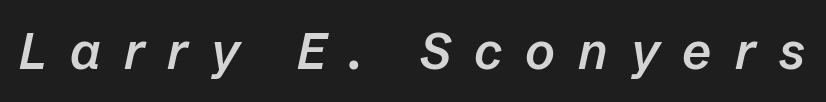
{"italic": "yes", "lean": "right", "slant_degrees": 12, "bold": "semi", "weight": "semibold", "width": "normal", "stroke_contrast": "low", "x_height": "medium", "monospaced": "no", "underline": "no", "letter_spacing": "wide", "letter_spacing_em": 0.45, "glyph_px": 51}
